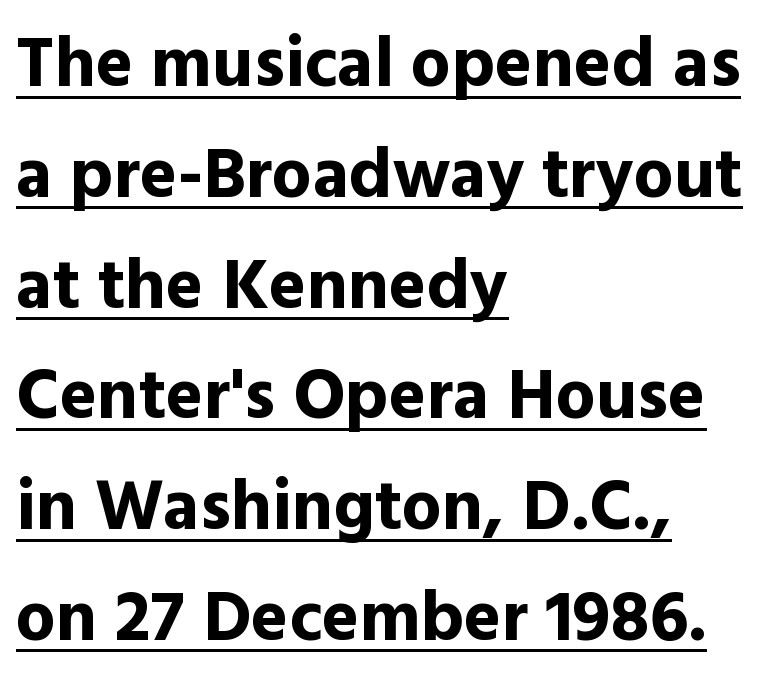
The image shows 71 px bold sans-serif type, upright; set left-aligned, normal line spacing (1.56x), normal letter spacing, underlined; a medium x-height.
